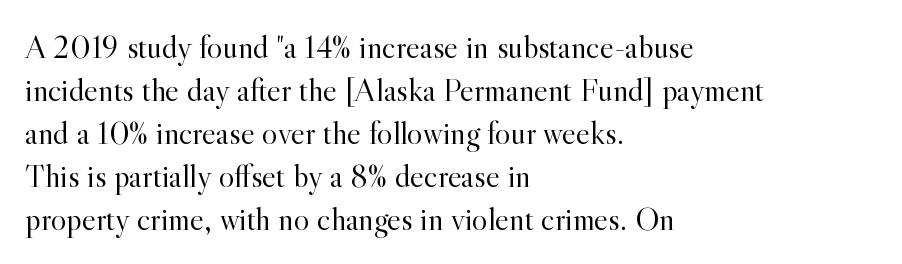
{"serif": "yes", "italic": "no", "bold": "no", "weight": "light", "width": "normal", "x_height": "small", "monospaced": "no", "underline": "no", "align": "left", "line_spacing": "normal", "line_spacing_ratio": 1.3, "letter_spacing": "normal", "letter_spacing_em": 0.0, "glyph_px": 33}
